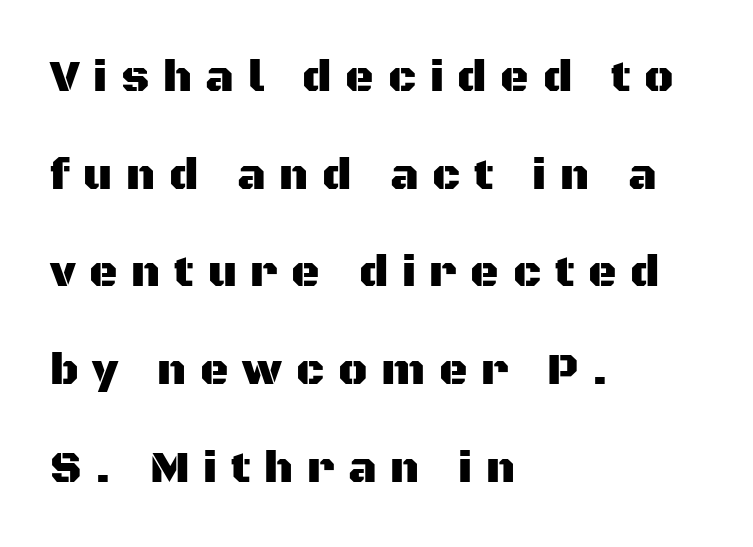
Q: Is the text italic (slanted)? A: No, it is upright.
Q: Is the typeface a serif or a sans-serif typeface? A: Sans-serif.
Q: Is the text underlined? A: No.
Q: How is the paragraph aligned? A: Left-aligned.
Q: Is the spacing between letters normal or unusually wide? A: Unusually wide.
Q: Is the spacing between lines tight, normal or loose? A: Loose.
Q: Width (condensed, normal, or wide)? A: Normal.
Q: Stroke contrast? A: Medium.
Q: x-height? A: Large.
Q: Monospaced? A: No.
